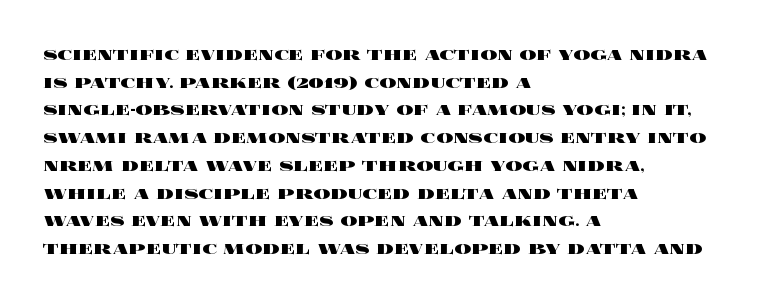
Q: Is the text bold? A: Yes.
Q: Is the text italic (slanted)? A: No, it is upright.
Q: Is the text underlined? A: No.
Q: How is the paragraph aligned? A: Left-aligned.
Q: Is the spacing between letters normal or unusually wide? A: Normal.
Q: Is the spacing between lines tight, normal or loose? A: Normal.
